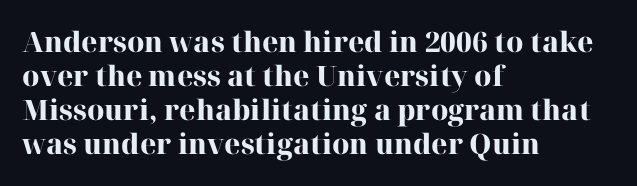
Q: Is the text bold? A: Yes.
Q: Is the text italic (slanted)? A: No, it is upright.
Q: Is the typeface a serif or a sans-serif typeface? A: Serif.
Q: Is the text underlined? A: No.
Q: How is the paragraph aligned? A: Left-aligned.
Q: Is the spacing between letters normal or unusually wide? A: Normal.
Q: Width (condensed, normal, or wide)? A: Normal.
Q: Stroke contrast? A: High.
Q: x-height? A: Medium.
Q: Monospaced? A: No.
